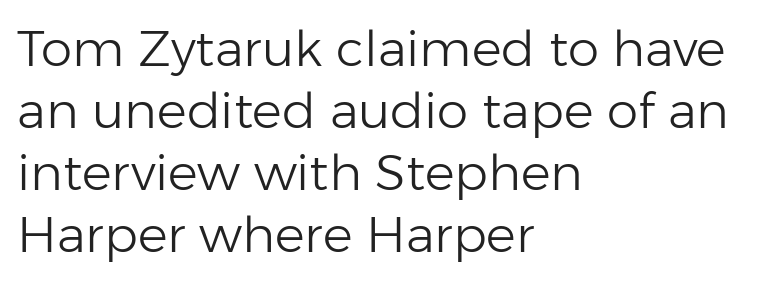
{"serif": "no", "italic": "no", "bold": "no", "weight": "light", "width": "normal", "stroke_contrast": "low", "x_height": "medium", "monospaced": "no", "underline": "no", "align": "left", "line_spacing_ratio": 1.24, "letter_spacing": "normal", "letter_spacing_em": 0.0, "glyph_px": 50}
